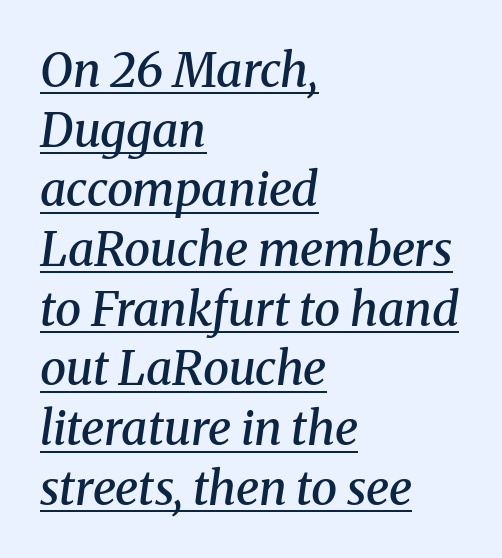
The typesetting leans somewhat heavy: a semibold. The block of text has a typical density, with ordinary space between rows. The rendered words wear a rule along their underside. Italic? Definitely — the glyphs are oblique.
